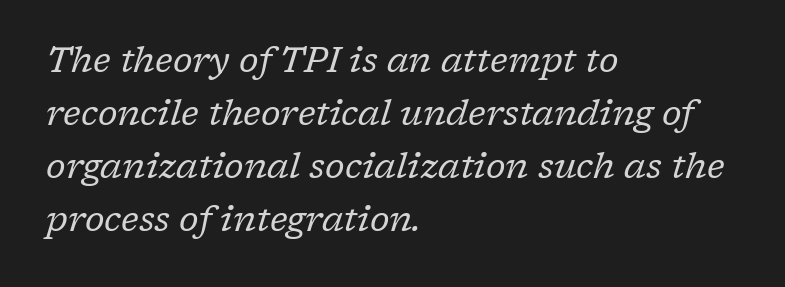
You could not count columns in this text — the font is proportionally spaced. Does the leading feel generous? No, just average. The lines in this sample share a left origin and differ only in where they stop. Any mark beneath the type? The region is blank. The letters look calm and open, with moderate or lighter stems. If you drew a line through each stem, it would be angled.
